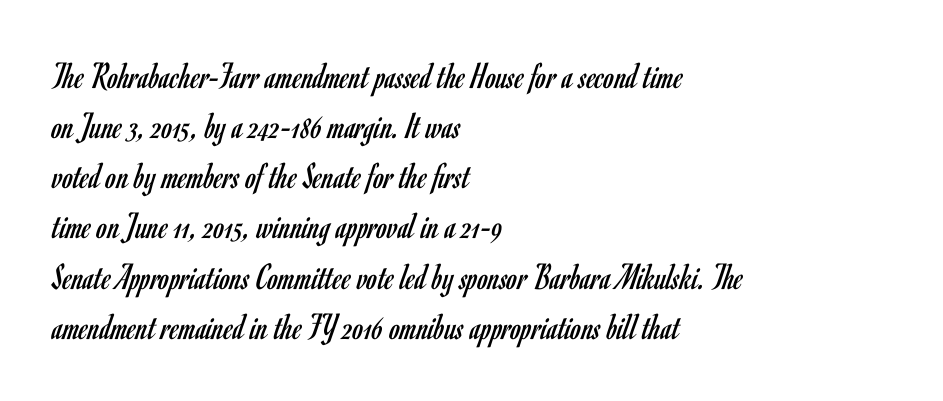
Caption: standard tracking, unaltered. Does the leading feel generous? No, just average. Think of a printed novel: that variable character pitch is what you see here. The text was rendered using a sans face with plain stroke endings. One-word summary of the alignment: left.
